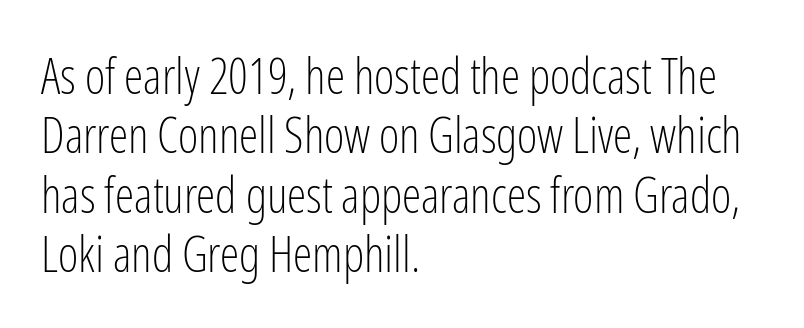
Q: Is the text bold? A: No.
Q: Is the text italic (slanted)? A: No, it is upright.
Q: Is the typeface a serif or a sans-serif typeface? A: Sans-serif.
Q: Is the text underlined? A: No.
Q: How is the paragraph aligned? A: Left-aligned.
Q: Is the spacing between letters normal or unusually wide? A: Normal.
Q: Width (condensed, normal, or wide)? A: Condensed.
Q: Stroke contrast? A: Low.
Q: x-height? A: Medium.
Q: Monospaced? A: No.
